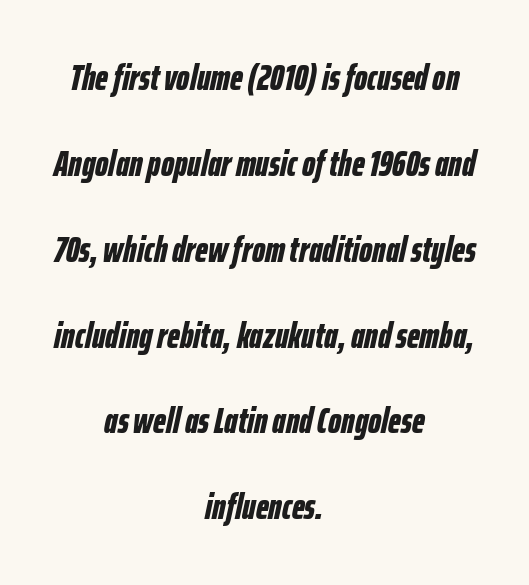
Q: Is the text bold? A: Yes.
Q: Is the text italic (slanted)? A: Yes, it leans right by about 12 degrees.
Q: Is the text underlined? A: No.
Q: How is the paragraph aligned? A: Centered.
Q: Is the spacing between letters normal or unusually wide? A: Normal.
Q: Is the spacing between lines tight, normal or loose? A: Loose.
Q: Width (condensed, normal, or wide)? A: Condensed.
Q: Stroke contrast? A: Low.
Q: x-height? A: Medium.
Q: Monospaced? A: No.
